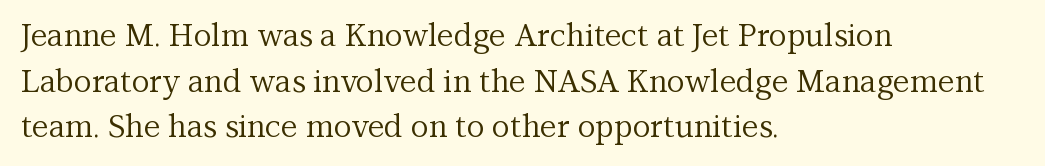
{"serif": "yes", "italic": "no", "bold": "no", "weight": "regular", "width": "normal", "stroke_contrast": "medium", "x_height": "medium", "monospaced": "no", "underline": "no", "align": "left", "line_spacing": "normal", "line_spacing_ratio": 1.47, "letter_spacing": "normal", "letter_spacing_em": 0.0, "glyph_px": 31}
